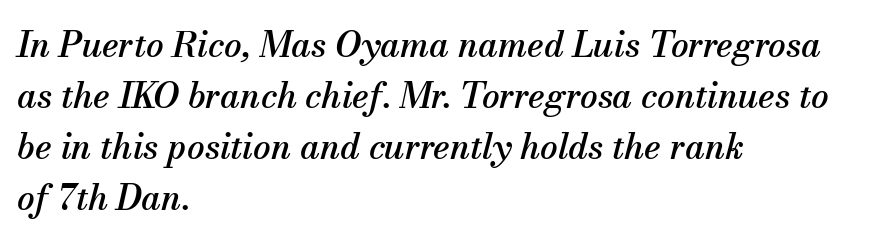
{"serif": "yes", "italic": "yes", "lean": "right", "slant_degrees": 13, "width": "normal", "stroke_contrast": "medium", "x_height": "small", "monospaced": "no", "underline": "no", "align": "left", "line_spacing": "normal", "line_spacing_ratio": 1.46, "letter_spacing": "normal", "letter_spacing_em": 0.0, "glyph_px": 35}
